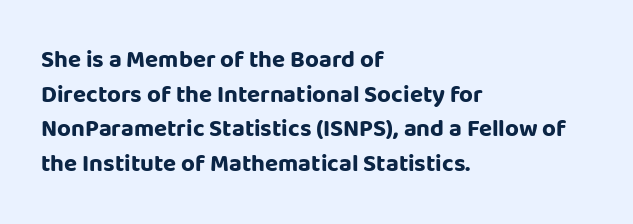
The image shows 24 px bold type, upright; set left-aligned, normal line spacing (1.44x), normal letter spacing, not underlined.
